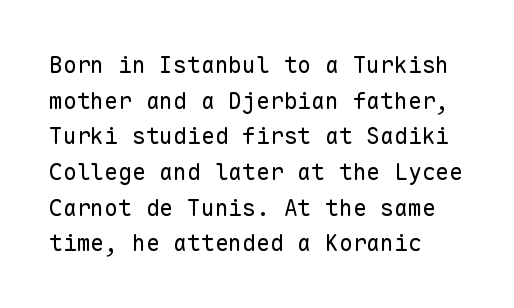
The image shows 23 px text type, upright; set left-aligned, normal line spacing (1.55x), normal letter spacing, not underlined.
